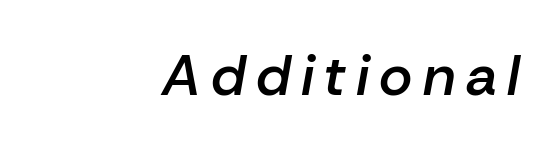
Quick note: underline off. One-word summary of the alignment: right. This is moderately heavy type, rendered in semibold. Compared with ordinary roman type, these characters are visibly tilted. Character widths vary here, with narrow letters taking less room than wide ones.
